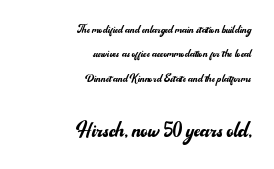
Nothing unusual about the tracking: characters are spaced as the font intends. Horizontally, the lines are justified to the trailing edge only. Descender tails drop into unmarked territory. The letters in the lower block stand taller than those in the block above.
